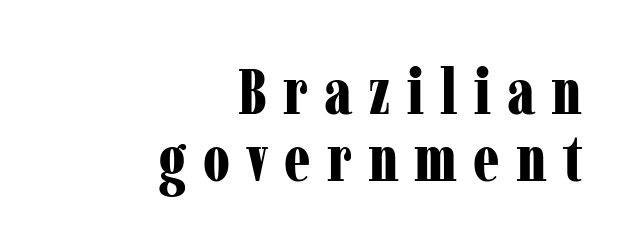
This sample uses an upright cut, with every glyph sitting square on the baseline. Line endings align vertically; line beginnings do not. Decoration check: the copy has no underline. Here the designer chose a conventional face with non-uniform glyph widths. There is plenty of visible air inserted between adjacent glyphs. Emphasis by weight is at full strength: bold.
